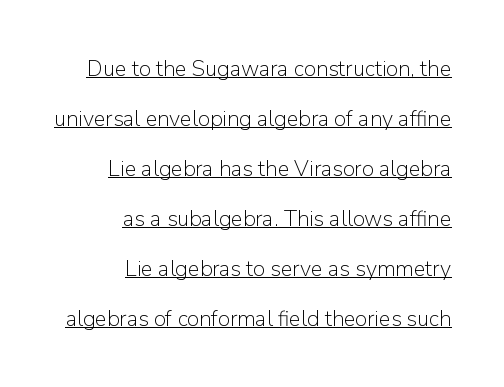
{"italic": "no", "bold": "no", "underline": "yes", "align": "right", "line_spacing": "loose", "line_spacing_ratio": 2.27, "letter_spacing": "normal", "letter_spacing_em": 0.0, "glyph_px": 22}
